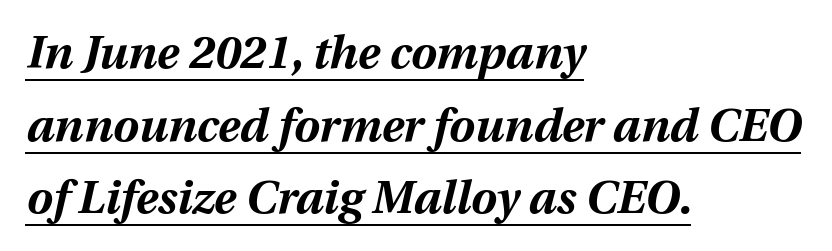
A continuous stroke trails under the words, as in a hyperlink. Every character sits at an angle, as italics do. Emphasis by weight is at full strength: bold. Reading down the block, your eye returns to a fixed left position each line. Spacing between characters is what you'd get straight out of the box. The letters advance in unequal steps, a hallmark of proportional type.
